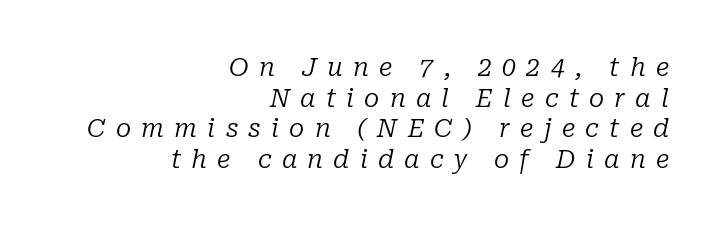
The image shows 25 px text type, italic (leaning right); set right-aligned, line spacing 1.23x, unusually wide letter spacing (+0.41 em), not underlined.
